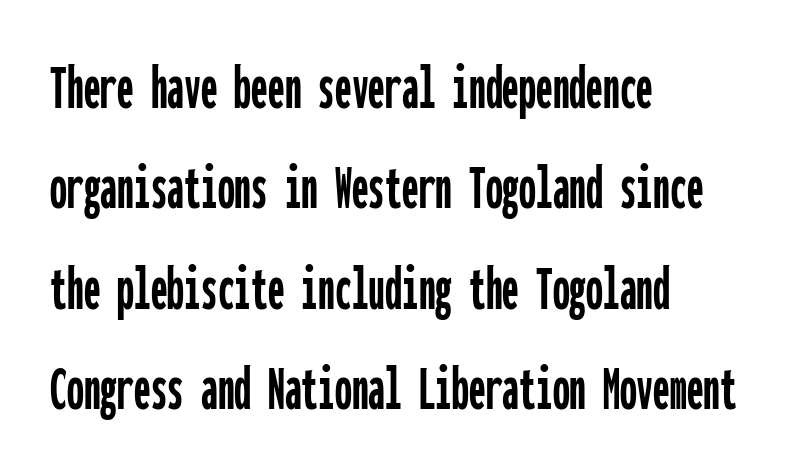
{"serif": "no", "italic": "no", "width": "condensed", "stroke_contrast": "low", "x_height": "medium", "monospaced": "yes", "underline": "no", "align": "left", "line_spacing": "normal", "line_spacing_ratio": 1.5, "letter_spacing": "normal", "letter_spacing_em": 0.0, "glyph_px": 67}
